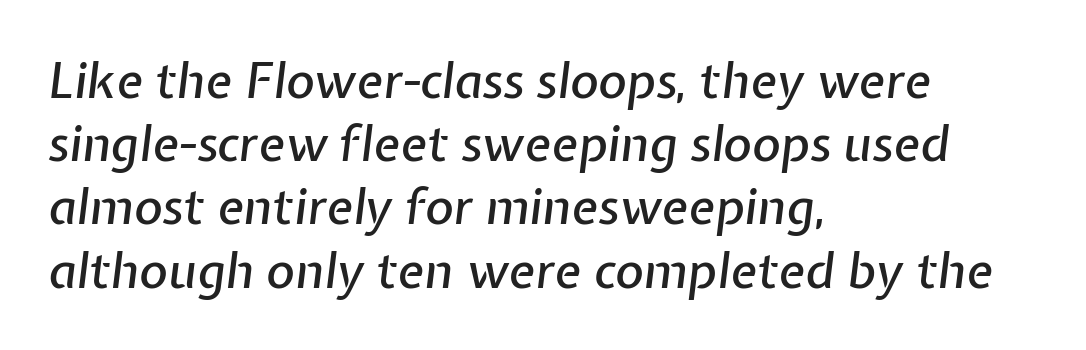
{"italic": "yes", "lean": "right", "slant_degrees": 7, "width": "normal", "stroke_contrast": "low", "x_height": "medium", "monospaced": "no", "underline": "no", "align": "left", "line_spacing": "normal", "line_spacing_ratio": 1.29, "letter_spacing": "normal", "letter_spacing_em": 0.0, "glyph_px": 49}
